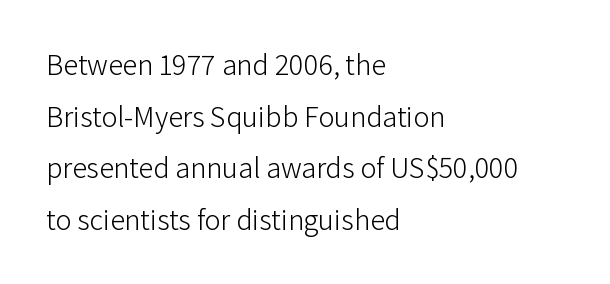
Q: Is the text bold? A: No.
Q: Is the text italic (slanted)? A: No, it is upright.
Q: Is the typeface a serif or a sans-serif typeface? A: Sans-serif.
Q: Is the text underlined? A: No.
Q: How is the paragraph aligned? A: Left-aligned.
Q: Is the spacing between letters normal or unusually wide? A: Normal.
Q: Width (condensed, normal, or wide)? A: Normal.
Q: Stroke contrast? A: Low.
Q: x-height? A: Medium.
Q: Monospaced? A: No.
